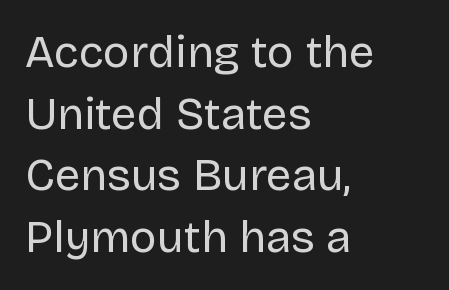
The passage shown is typed in a proportional face where columns would drift. The letters stand straight up with perfectly vertical stems. Plain, unruled lines of type. What kind of face is this? One without serifs — a sans.
